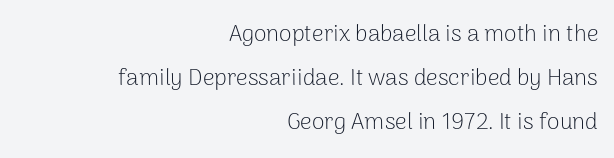
{"italic": "no", "bold": "no", "underline": "no", "align": "right", "line_spacing": "loose", "line_spacing_ratio": 1.91, "letter_spacing": "normal", "letter_spacing_em": 0.0, "glyph_px": 23}
